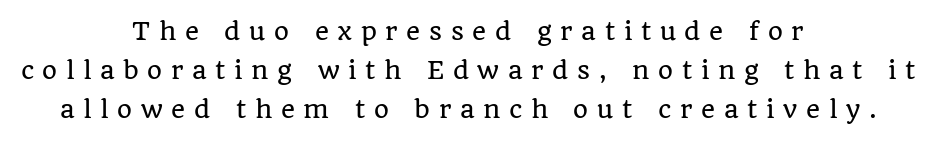
{"italic": "no", "underline": "no", "align": "center", "line_spacing": "normal", "line_spacing_ratio": 1.62, "letter_spacing": "wide", "letter_spacing_em": 0.36, "glyph_px": 24}
